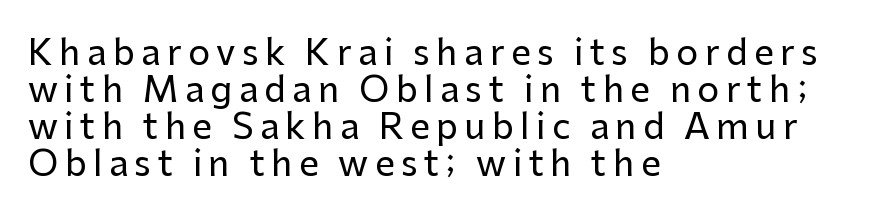
{"serif": "no", "italic": "no", "width": "normal", "stroke_contrast": "low", "x_height": "medium", "monospaced": "no", "underline": "no", "align": "left", "line_spacing": "tight", "line_spacing_ratio": 1.06, "glyph_px": 35}
